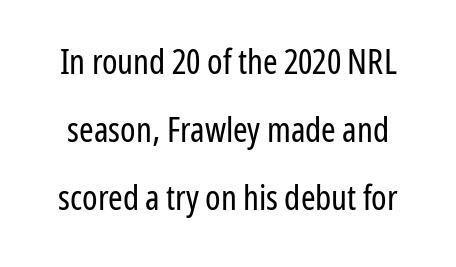
{"serif": "no", "italic": "no", "bold": "no", "weight": "regular", "width": "condensed", "stroke_contrast": "low", "x_height": "medium", "monospaced": "no", "underline": "no", "line_spacing": "loose", "line_spacing_ratio": 1.94, "letter_spacing": "normal", "letter_spacing_em": 0.0, "glyph_px": 35}
